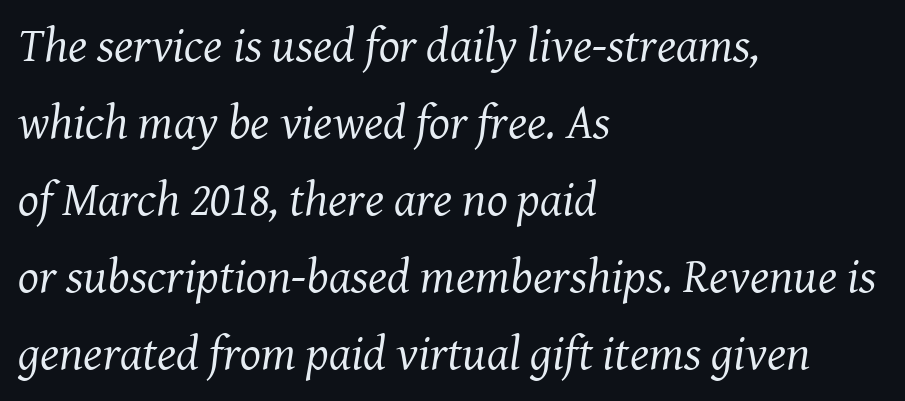
Q: Is the text bold? A: No.
Q: Is the text italic (slanted)? A: Yes, it leans right by about 8 degrees.
Q: Is the typeface a serif or a sans-serif typeface? A: Serif.
Q: Is the text underlined? A: No.
Q: How is the paragraph aligned? A: Left-aligned.
Q: Is the spacing between letters normal or unusually wide? A: Normal.
Q: Is the spacing between lines tight, normal or loose? A: Normal.
Q: Width (condensed, normal, or wide)? A: Normal.
Q: Stroke contrast? A: Medium.
Q: x-height? A: Medium.
Q: Monospaced? A: No.
